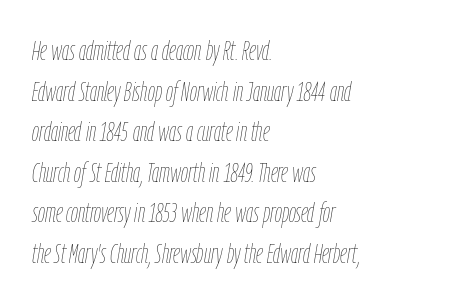
{"italic": "yes", "lean": "right", "slant_degrees": 9, "bold": "no", "weight": "thin", "width": "condensed", "stroke_contrast": "low", "x_height": "medium", "monospaced": "no", "underline": "no", "align": "left", "line_spacing": "normal", "line_spacing_ratio": 1.45, "letter_spacing": "normal", "letter_spacing_em": 0.0, "glyph_px": 28}
